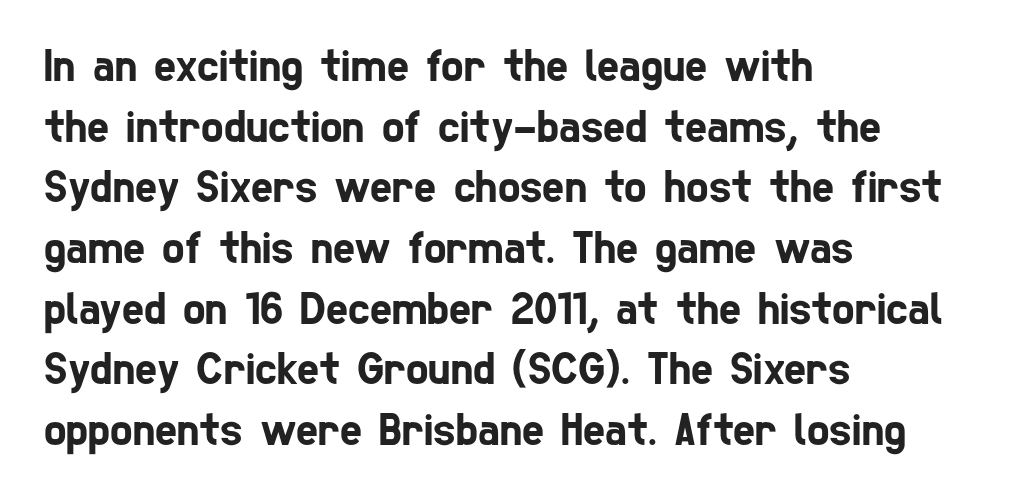
The rag falls on the right side of this text block. This sample keeps an unexceptional amount of space between lines. The letters sit at their default tracking, neither squeezed nor spread. The strip under each line holds only bare page. Serifs: no, the terminals of the letterforms are clean.
